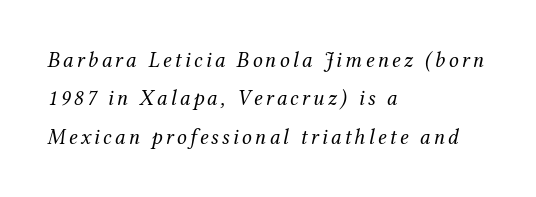
{"italic": "yes", "lean": "right", "slant_degrees": 12, "bold": "no", "underline": "no", "align": "left", "line_spacing_ratio": 1.74, "glyph_px": 22}
